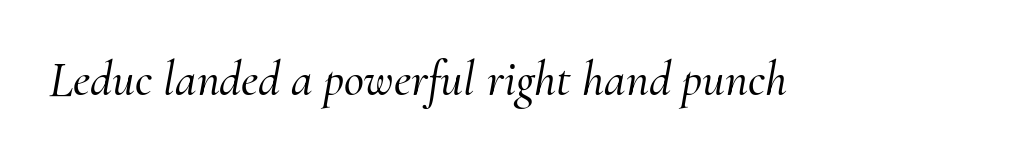
The image shows 49 px serif type, italic (leaning right); set normal letter spacing, not underlined; medium stroke contrast and a small x-height.
